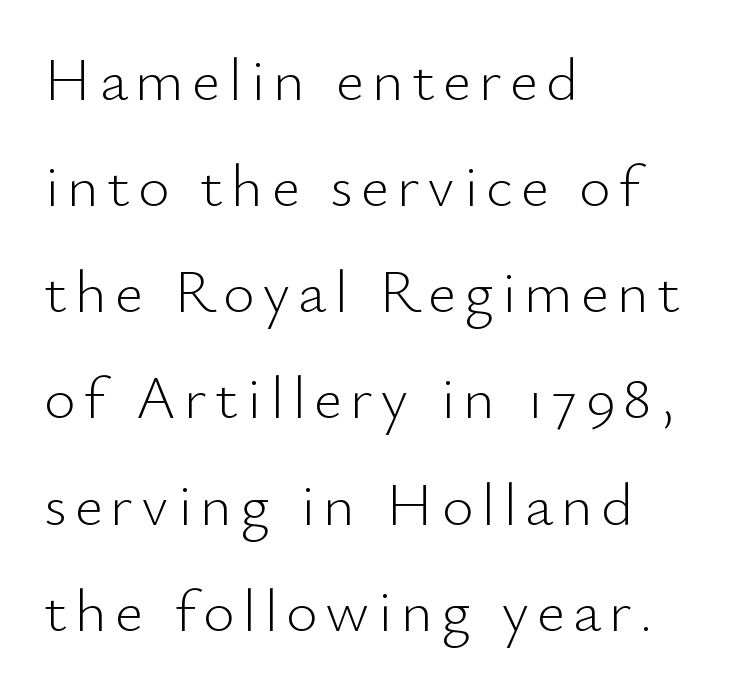
One-word summary of the alignment: left. Stems here are at most as thick as an everyday book face. Tall strokes in this sample are plumb rather than angled. The rendering uses natural spacing where letterforms have individual widths. Grotesque or geometric, the face here clearly has no serifs. The space beneath each line is pristine and unruled.
